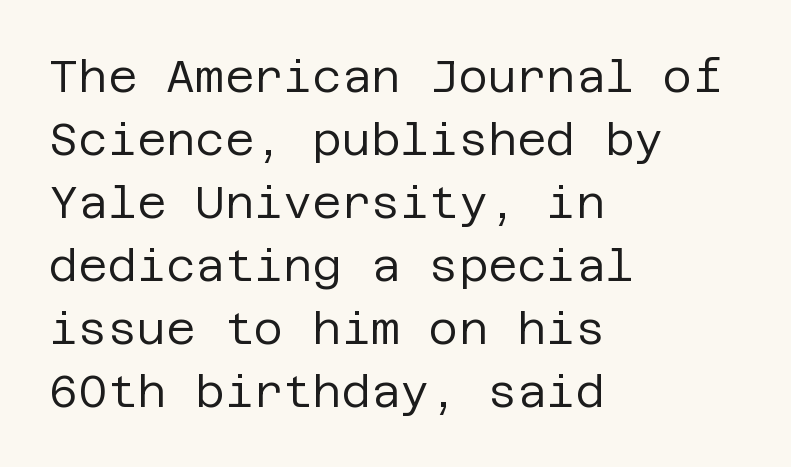
Q: Is the text bold? A: No.
Q: Is the text italic (slanted)? A: No, it is upright.
Q: Is the typeface a serif or a sans-serif typeface? A: Sans-serif.
Q: Is the text underlined? A: No.
Q: How is the paragraph aligned? A: Left-aligned.
Q: Is the spacing between letters normal or unusually wide? A: Normal.
Q: Is the spacing between lines tight, normal or loose? A: Normal.
Q: Width (condensed, normal, or wide)? A: Normal.
Q: Stroke contrast? A: Low.
Q: x-height? A: Large.
